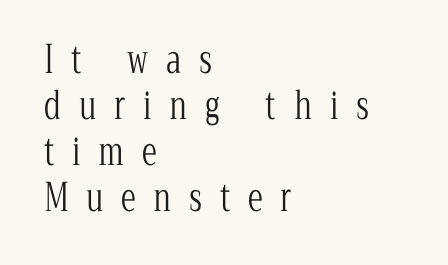
Think of a printed novel: that variable character pitch is what you see here. Underline: absent. Quick note: not italic, upright. Someone cranked the tracking dial way up on this one. One-word summary of the alignment: left.
